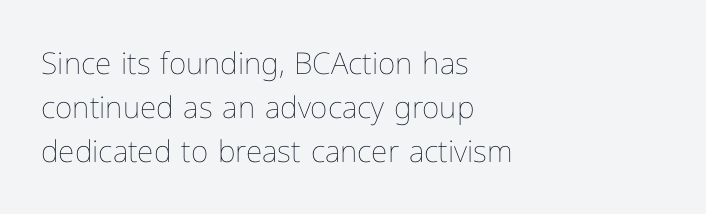
Students, observe: this is what conventionally led text looks like. Bare-footed words on every line. You could not count columns in this text — the font is proportionally spaced. Horizontal alignment here is leftward, the default for most running prose. Short note: letters normally spaced.
